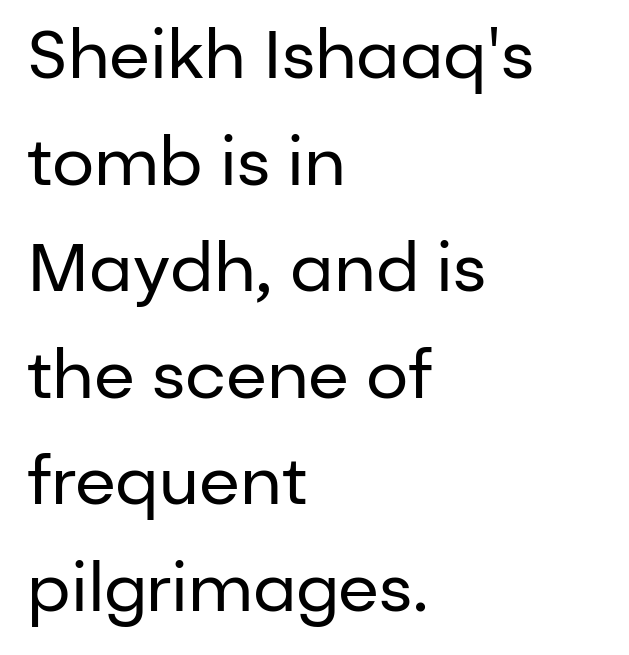
{"serif": "no", "italic": "no", "bold": "no", "weight": "regular", "width": "normal", "stroke_contrast": "low", "x_height": "medium", "monospaced": "no", "underline": "no", "align": "left", "line_spacing": "normal", "line_spacing_ratio": 1.59, "letter_spacing": "normal", "letter_spacing_em": 0.0, "glyph_px": 67}
